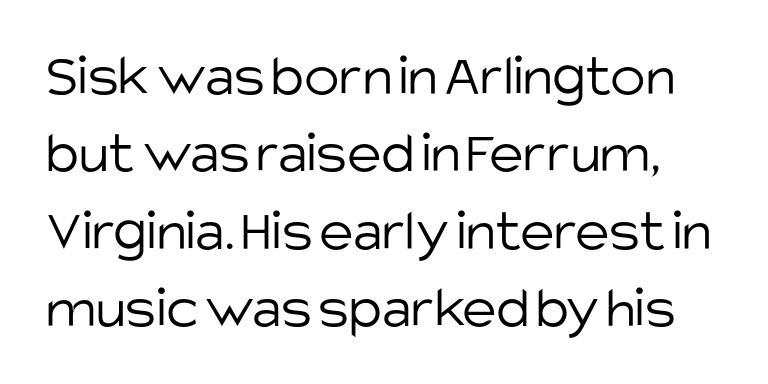
These lines sit exactly where default settings would place them. In terms of letterform style, serifs are entirely absent. Here the glyphs are tracked normally, forming tight word shapes. The foot of each line stays bare and open.
